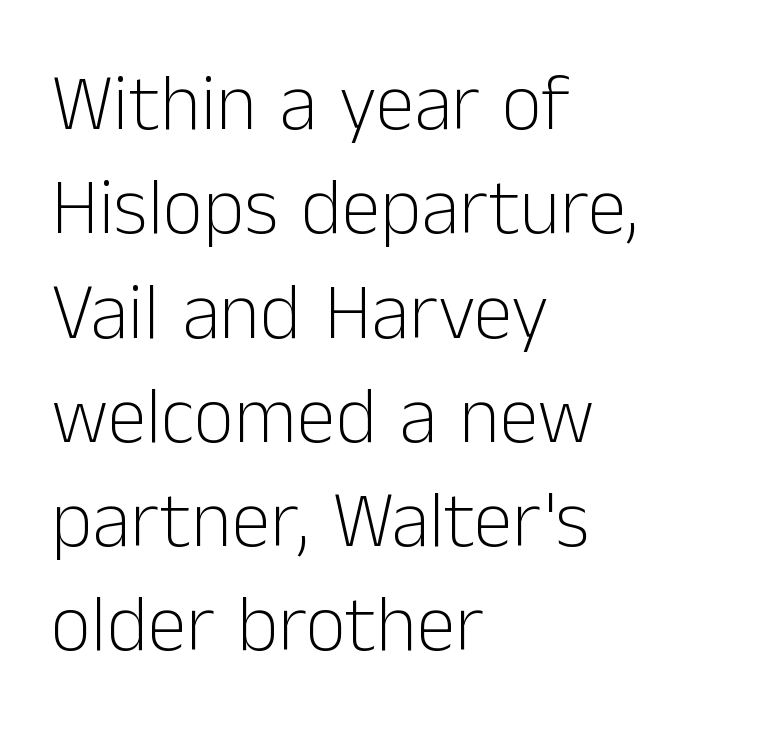
The image shows 79 px light sans-serif type, upright; set left-aligned, normal line spacing (1.32x), normal letter spacing, not underlined; low stroke contrast and a medium x-height.
